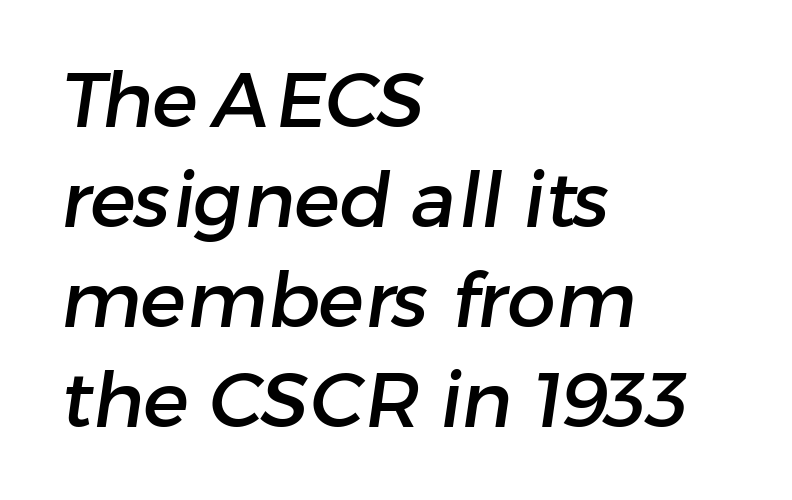
Q: Is the typeface a serif or a sans-serif typeface? A: Sans-serif.
Q: Is the text underlined? A: No.
Q: How is the paragraph aligned? A: Left-aligned.
Q: Is the spacing between letters normal or unusually wide? A: Normal.
Q: Is the spacing between lines tight, normal or loose? A: Normal.
Q: Width (condensed, normal, or wide)? A: Normal.
Q: Stroke contrast? A: Low.
Q: x-height? A: Medium.
Q: Monospaced? A: No.
